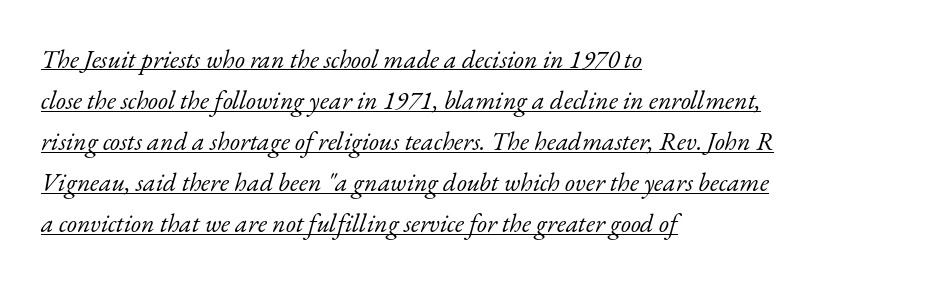
{"italic": "yes", "lean": "right", "slant_degrees": 17, "bold": "no", "underline": "yes", "align": "left", "line_spacing": "normal", "line_spacing_ratio": 1.58, "letter_spacing": "normal", "letter_spacing_em": 0.0, "glyph_px": 26}
